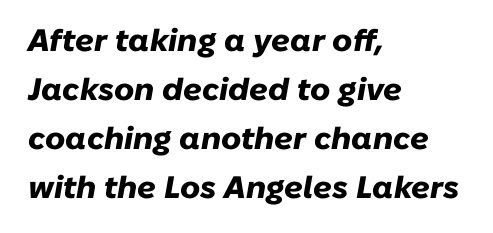
The block of text has a typical density, with ordinary space between rows. You could not count columns in this text — the font is proportionally spaced. Students, this is bold: see how much ink each stroke carries. These lines are set flush left with a ragged right edge.
